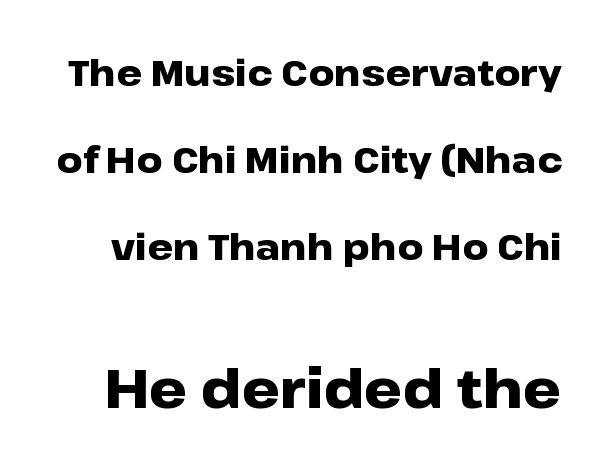
A typesetter would call this proportional, since set widths differ per character. Tracking here is standard; glyphs follow each other at the usual distance. Heavy-handed strokes throughout: this text is bold. The type sits square on the baseline with zero lean. Size hierarchy here favors the trailing block over the leading one. How would I describe the line gaps? Wide and relaxed.
